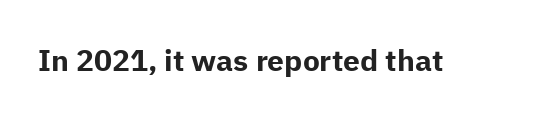
{"serif": "no", "italic": "no", "bold": "yes", "weight": "bold", "width": "normal", "stroke_contrast": "low", "x_height": "medium", "monospaced": "no", "underline": "no", "letter_spacing": "normal", "letter_spacing_em": 0.0, "glyph_px": 30}
